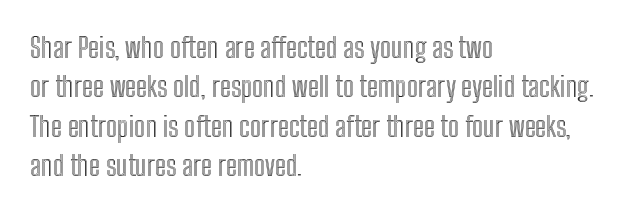
Q: Is the text italic (slanted)? A: No, it is upright.
Q: Is the text underlined? A: No.
Q: How is the paragraph aligned? A: Left-aligned.
Q: Is the spacing between letters normal or unusually wide? A: Normal.
Q: Is the spacing between lines tight, normal or loose? A: Normal.
Q: Width (condensed, normal, or wide)? A: Condensed.
Q: x-height? A: Medium.
Q: Monospaced? A: No.
